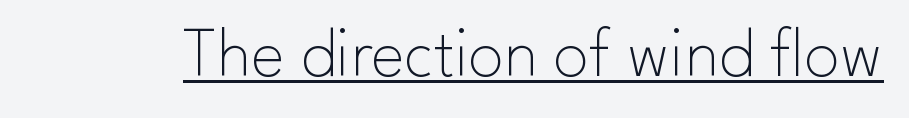
The image shows 71 px thin sans-serif type, upright; set normal letter spacing, underlined; low stroke contrast and a small x-height.
